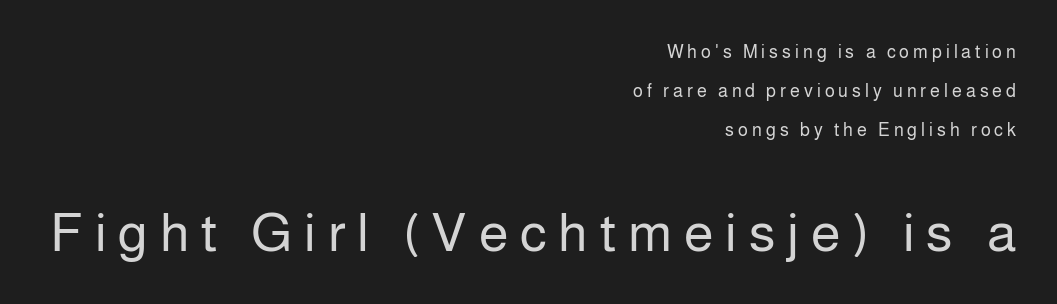
The image shows 54 px regular-weight sans-serif type, upright; set right-aligned, loose line spacing (2.18x), unusually wide letter spacing (+0.22 em), not underlined; the second (bottom) block is 3.0x larger; low stroke contrast and a medium x-height.
